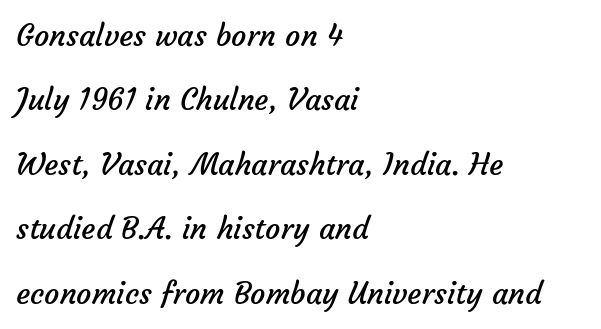
Q: Is the text bold? A: No.
Q: Is the typeface a serif or a sans-serif typeface? A: Sans-serif.
Q: Is the text underlined? A: No.
Q: How is the paragraph aligned? A: Left-aligned.
Q: Is the spacing between letters normal or unusually wide? A: Normal.
Q: Is the spacing between lines tight, normal or loose? A: Loose.
Q: Width (condensed, normal, or wide)? A: Normal.
Q: Stroke contrast? A: Low.
Q: x-height? A: Medium.
Q: Monospaced? A: No.
